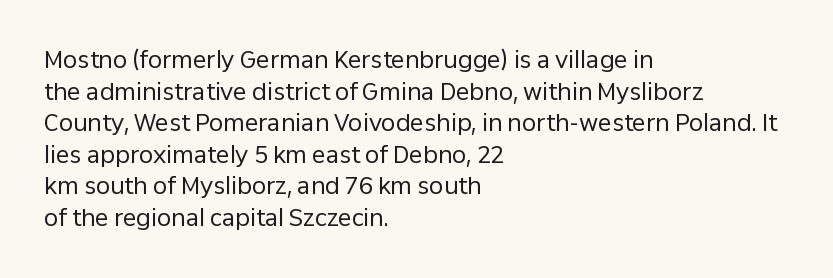
Q: Is the text bold? A: No.
Q: Is the text italic (slanted)? A: No, it is upright.
Q: Is the text underlined? A: No.
Q: How is the paragraph aligned? A: Left-aligned.
Q: Is the spacing between letters normal or unusually wide? A: Normal.
Q: Is the spacing between lines tight, normal or loose? A: Normal.
